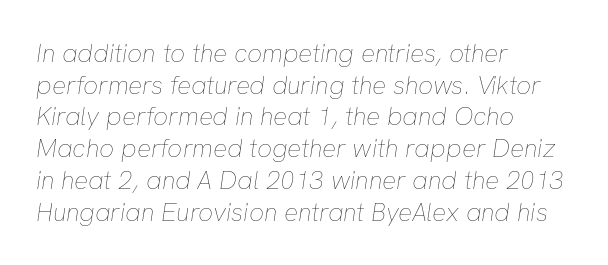
The rendering anchors every line to the left-hand side. Clear beneath every line of the passage. The rendering keeps characters at their native spacing. This sample uses an oblique cut, with every glyph tilted off the vertical. Heaviness? Minimal to ordinary, like unemphasized prose.
